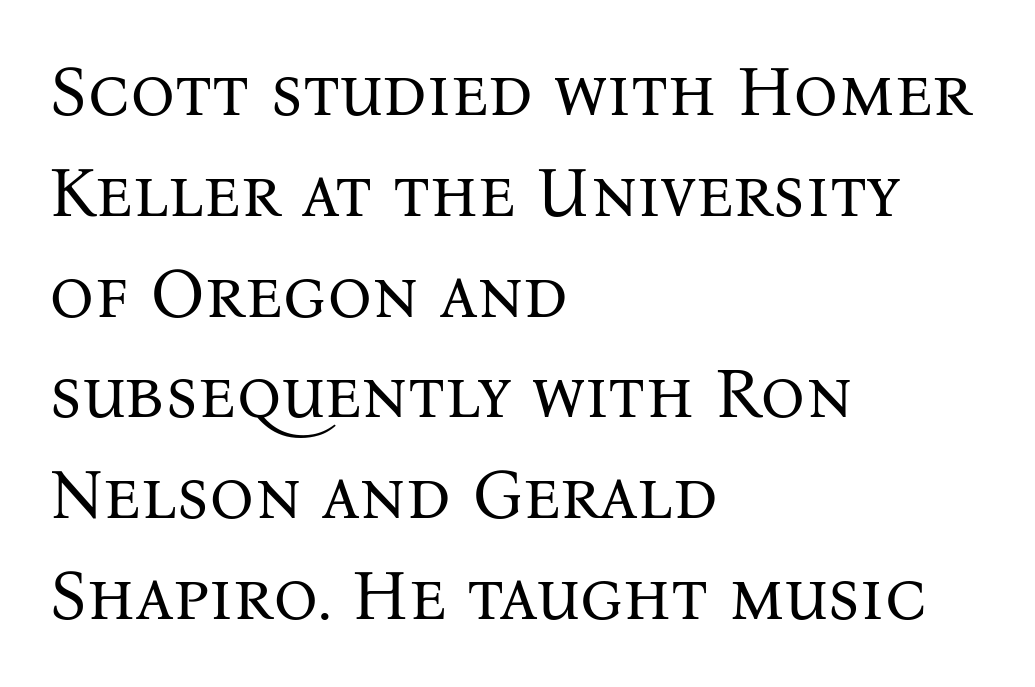
{"serif": "yes", "italic": "no", "bold": "no", "weight": "regular", "width": "normal", "stroke_contrast": "medium", "x_height": "medium", "monospaced": "no", "underline": "no", "align": "left", "line_spacing": "normal", "line_spacing_ratio": 1.44, "letter_spacing": "normal", "letter_spacing_em": 0.0, "glyph_px": 70}
